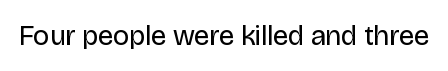
Q: Is the text bold? A: No.
Q: Is the text italic (slanted)? A: No, it is upright.
Q: Is the typeface a serif or a sans-serif typeface? A: Sans-serif.
Q: Is the text underlined? A: No.
Q: Is the spacing between letters normal or unusually wide? A: Normal.
Q: Width (condensed, normal, or wide)? A: Normal.
Q: Stroke contrast? A: Low.
Q: x-height? A: Large.
Q: Monospaced? A: No.
